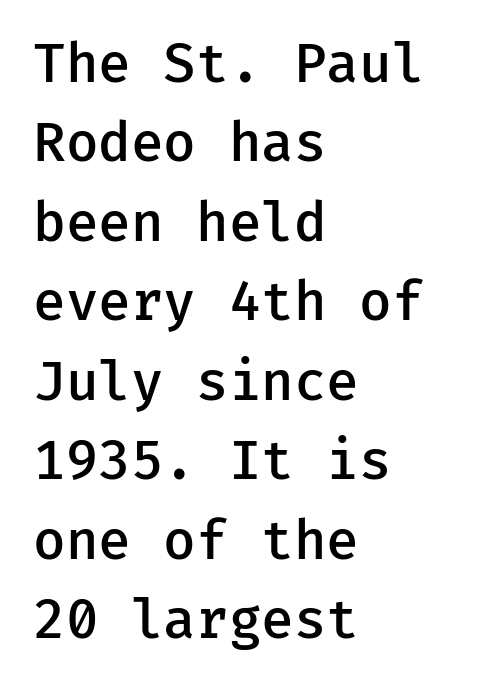
Look at the bottom of the vertical strokes: they stop flat, with no serifs. The passage shown is semibold, sitting just below true bold. The ragged edge is on the right, which tells us the setting is flush left. Students, observe: this is what conventionally led text looks like. These lines were composed using upright roman letters.
